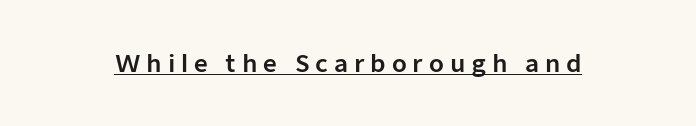
Q: Is the text italic (slanted)? A: No, it is upright.
Q: Is the text underlined? A: Yes.
Q: Is the spacing between letters normal or unusually wide? A: Unusually wide.
